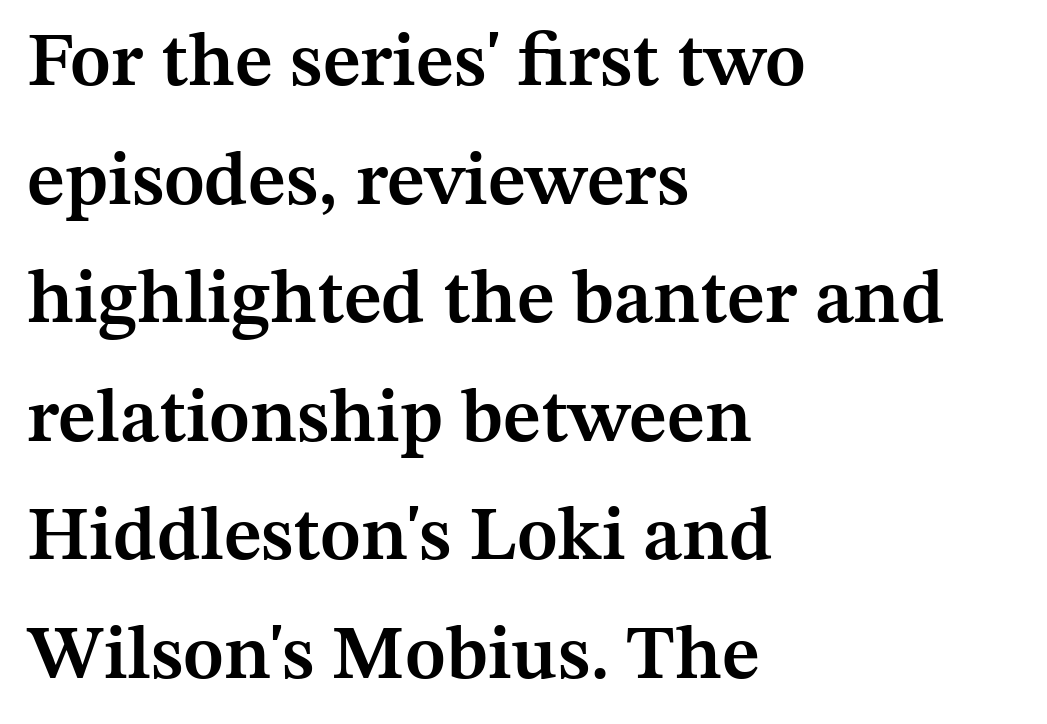
Every letter is mildly thick-stroked: semibold rather than bold. Notice how descenders clear the ascenders below comfortably — that's standard leading. The rendering shows small feet on the letterforms — a serif design. Casual observation: everything's shoved over to the left. The font's upright variant was chosen for this text. Tracking value appears to be zero — textbook default spacing.
